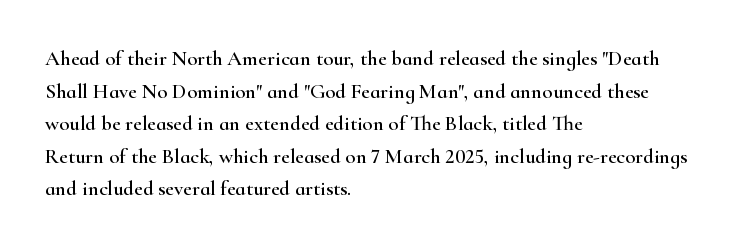
{"italic": "no", "underline": "no", "align": "left", "line_spacing": "normal", "line_spacing_ratio": 1.55, "letter_spacing": "normal", "letter_spacing_em": 0.0, "glyph_px": 21}
